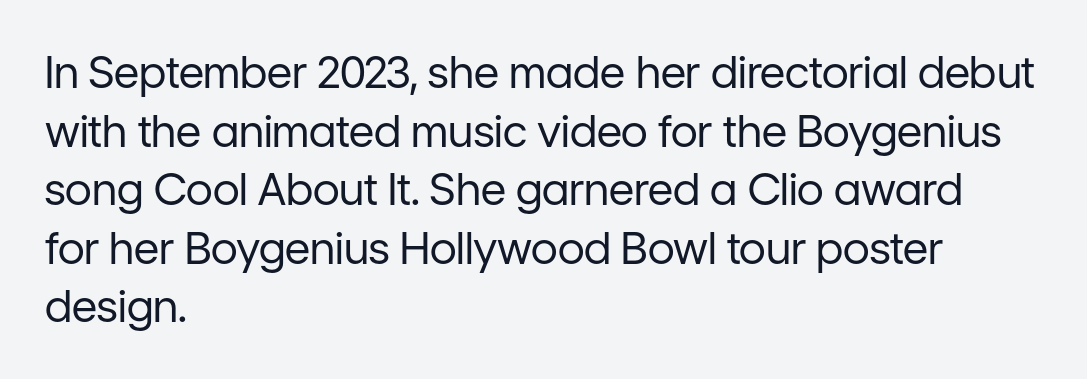
{"serif": "no", "italic": "no", "bold": "no", "weight": "regular", "width": "normal", "stroke_contrast": "low", "x_height": "medium", "monospaced": "no", "underline": "no", "align": "left", "line_spacing": "normal", "line_spacing_ratio": 1.33, "letter_spacing": "normal", "letter_spacing_em": 0.0, "glyph_px": 44}
